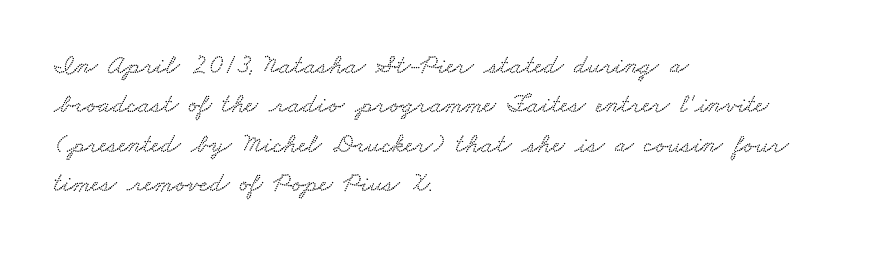
The rows are spaced the way most documents space them. The letters sit at their default tracking, neither squeezed nor spread. The paragraph shown leans on its left margin. The specimen omits any rule beneath the text block's lines.
